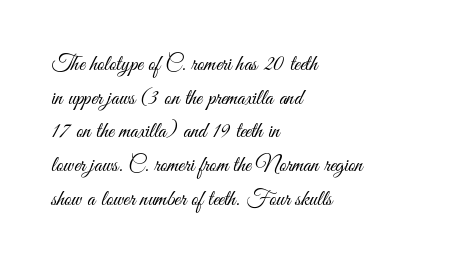
{"bold": "no", "underline": "no", "align": "left", "line_spacing": "normal", "line_spacing_ratio": 1.53, "letter_spacing": "normal", "letter_spacing_em": 0.0, "glyph_px": 22}
